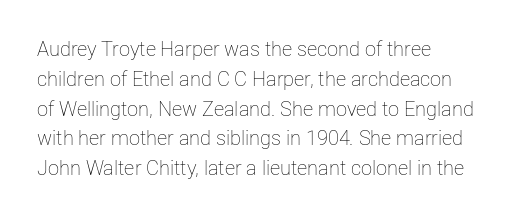
Q: Is the text bold? A: No.
Q: Is the text italic (slanted)? A: No, it is upright.
Q: Is the text underlined? A: No.
Q: How is the paragraph aligned? A: Left-aligned.
Q: Is the spacing between letters normal or unusually wide? A: Normal.
Q: Is the spacing between lines tight, normal or loose? A: Normal.
